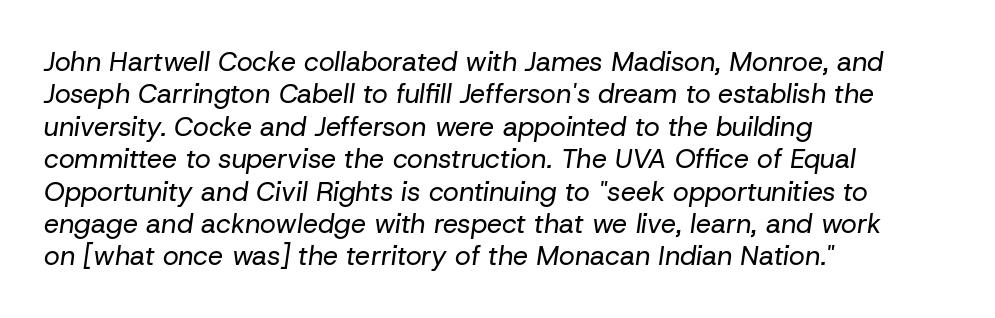
Q: Is the text bold? A: No.
Q: Is the text italic (slanted)? A: Yes, it leans right by about 8 degrees.
Q: Is the text underlined? A: No.
Q: How is the paragraph aligned? A: Left-aligned.
Q: Is the spacing between letters normal or unusually wide? A: Normal.
